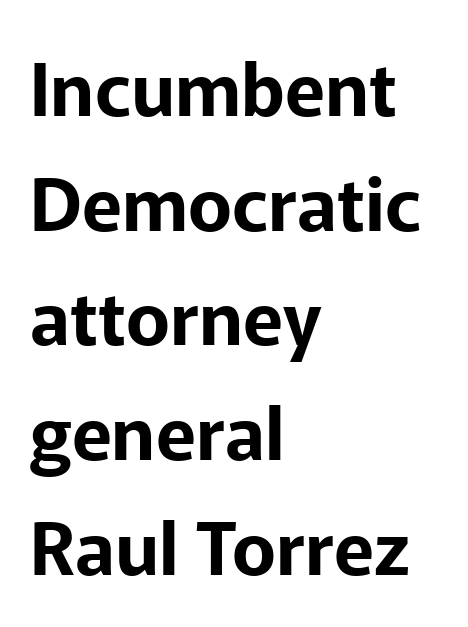
{"serif": "no", "italic": "no", "width": "normal", "stroke_contrast": "low", "x_height": "medium", "monospaced": "no", "underline": "no", "align": "left", "line_spacing": "normal", "line_spacing_ratio": 1.55, "letter_spacing": "normal", "letter_spacing_em": 0.0, "glyph_px": 74}
